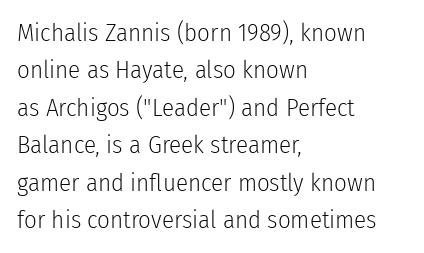
In CSS terms this would be text-align: left. Descenders are the only things crossing below the line. One glance says typical: line gaps are just what's usual. This is the regular roman posture of the typeface.
